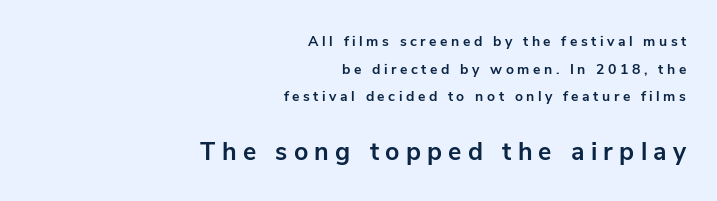
Loose tracking; the words dissolve into strings of separated letters. Descenders hang freely into open space. Typesetter's note: full bold, strokes at maximum text heaviness. This block would shrink considerably if given ordinary leading; it's expanded now. A student would call this right alignment; a typographer would say flush right, rag left.
